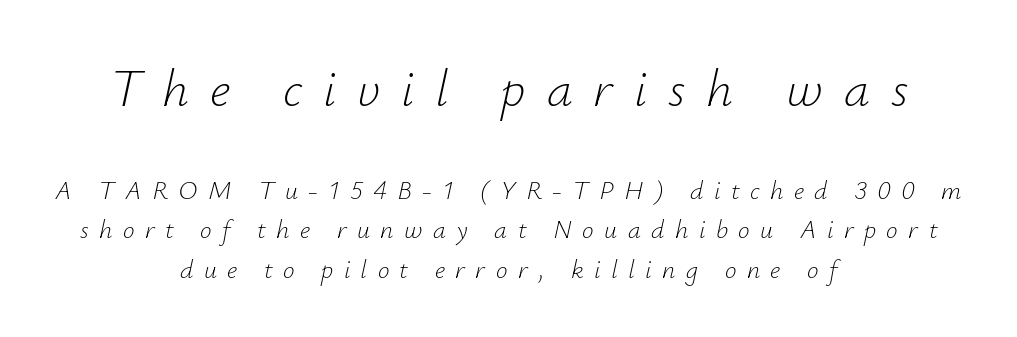
Q: Is the text bold? A: No.
Q: Is the text italic (slanted)? A: Yes, it leans right by about 12 degrees.
Q: Is the text underlined? A: No.
Q: How is the paragraph aligned? A: Centered.
Q: Is the spacing between letters normal or unusually wide? A: Unusually wide.
Q: Is the spacing between lines tight, normal or loose? A: Normal.
Q: Which block of text is set in a larger size, the first (top) or the second (bottom)? A: The first (top) one.
Q: Width (condensed, normal, or wide)? A: Normal.
Q: Stroke contrast? A: Low.
Q: x-height? A: Small.
Q: Monospaced? A: No.
